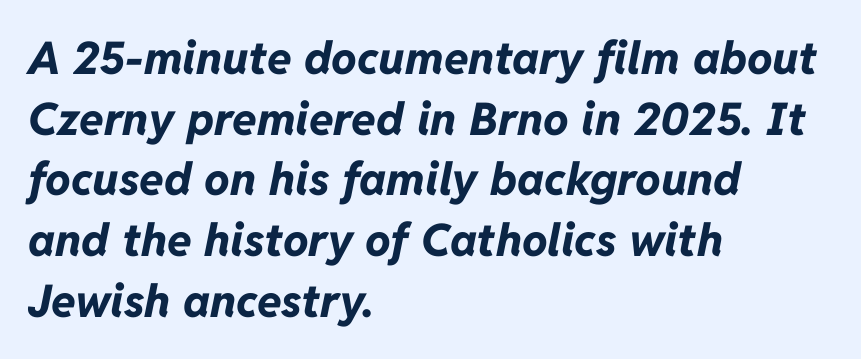
{"italic": "yes", "lean": "right", "slant_degrees": 11, "bold": "yes", "weight": "bold", "width": "normal", "stroke_contrast": "low", "x_height": "medium", "monospaced": "no", "underline": "no", "align": "left", "line_spacing": "normal", "line_spacing_ratio": 1.35, "letter_spacing": "normal", "letter_spacing_em": 0.0, "glyph_px": 45}
